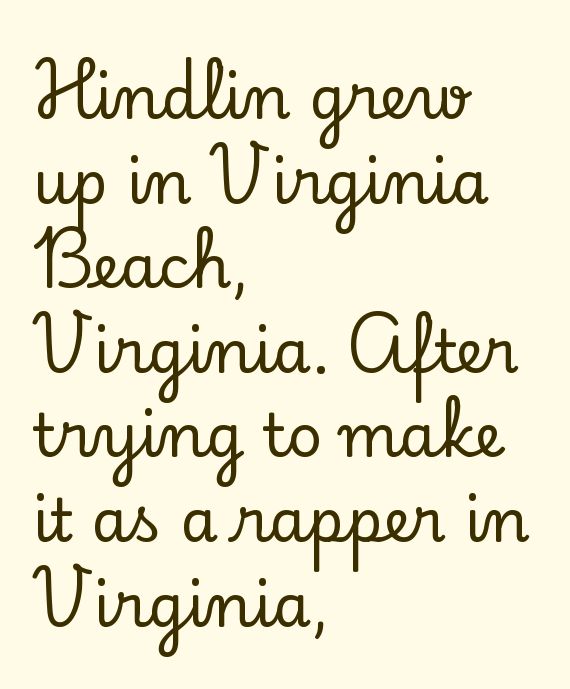
{"serif": "yes", "italic": "no", "width": "normal", "stroke_contrast": "low", "x_height": "small", "monospaced": "no", "underline": "no", "align": "left", "line_spacing": "normal", "line_spacing_ratio": 1.41, "letter_spacing": "normal", "letter_spacing_em": 0.0, "glyph_px": 60}
